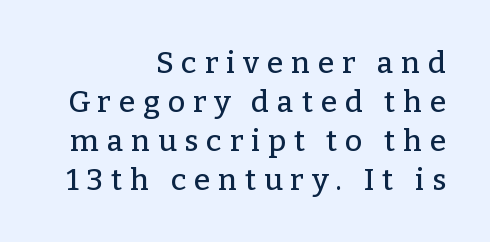
Is this a fixed-width face? No — the glyphs have proportional, varying widths. Descender tails drop into unmarked territory. Is the block centered? No — it sits flush against the right margin. Notice how the stems are strictly vertical — no italics here. The passage shown has open, widely tracked lettering throughout. The line-height multiplier appears to be the usual default.
